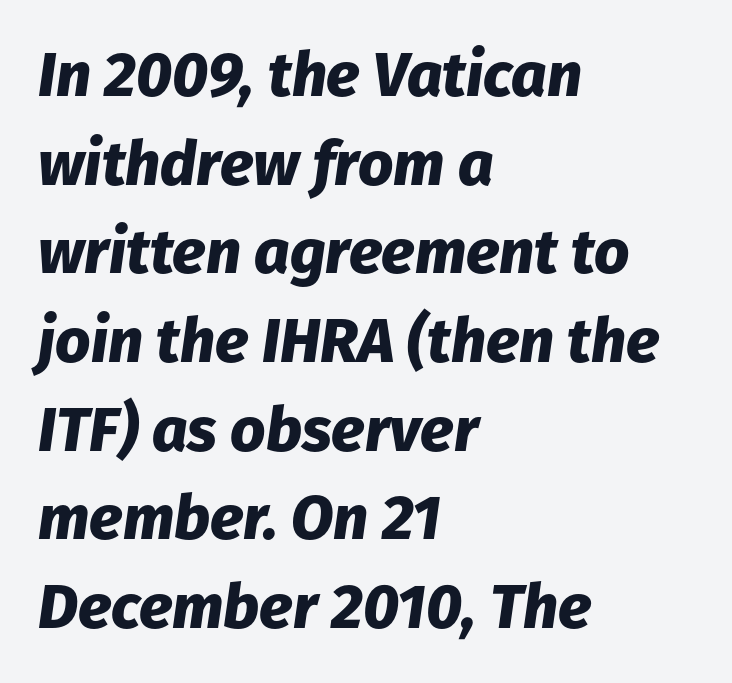
Plenty of ink on the page — the face is bold. Varying glyph widths throughout — classic text-font behaviour. Just letters on the line, the space beneath them empty. The setting favours the left margin, as ordinary paragraphs usually do.
